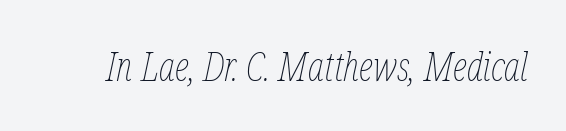
{"italic": "yes", "lean": "right", "slant_degrees": 12, "bold": "no", "weight": "thin", "width": "condensed", "stroke_contrast": "low", "x_height": "medium", "monospaced": "no", "underline": "no", "letter_spacing": "normal", "letter_spacing_em": 0.0, "glyph_px": 40}
